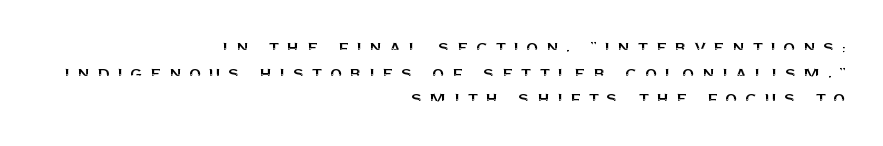
A typesetter would call this heavily tracked-out type. A clean baseline with only descenders dipping below it. This sample keeps an unexceptional amount of space between lines. Italic: no, the glyphs are upright roman. Teacher's note: observe the even right margin — that is flush-right alignment.
